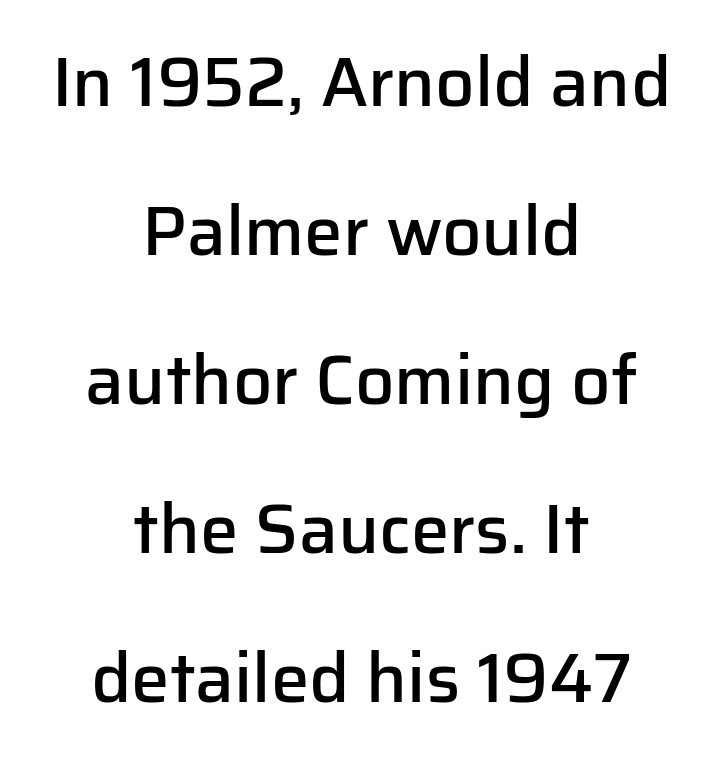
No feet cap the strokes, marking this as sans-serif type. These lines keep a tight, regular rhythm from letter to letter. The space directly below the letters is spotless. Looks like regular typesetting: each glyph gets only the width it needs. Regarding leading, the lines here are spaced well apart.
